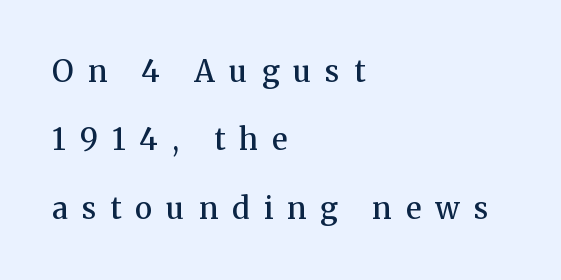
Yep, those are serifs on the letters. Spacing between characters has been opened up far beyond the box default. Strokes here are thickened, but only to semibold level. Leading is clearly above the norm, producing a sparse column. The rendering anchors every line to the left-hand side.
